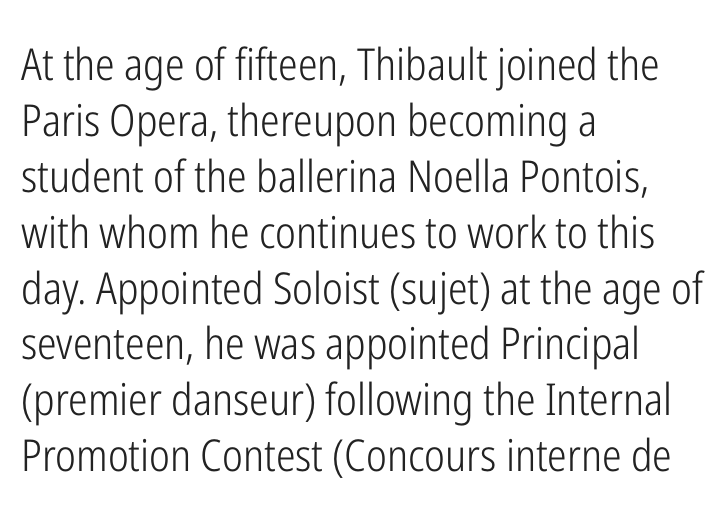
The image shows 44 px light, condensed sans-serif type, upright; set left-aligned, normal line spacing (1.27x), normal letter spacing, not underlined; low stroke contrast and a medium x-height.
